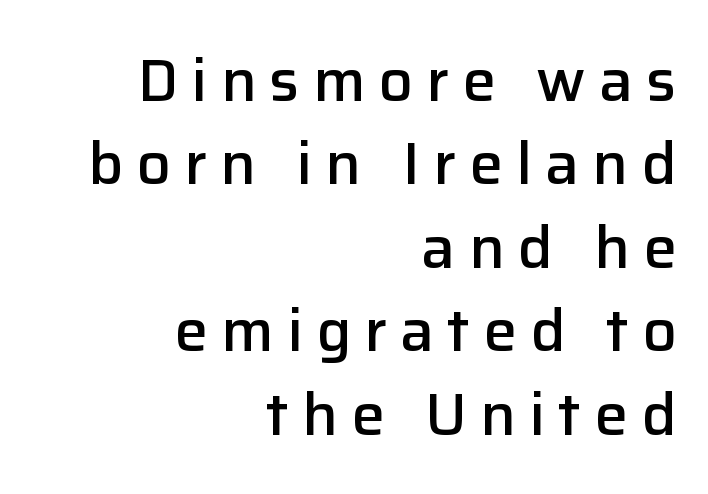
{"serif": "no", "italic": "no", "bold": "semi", "weight": "semibold", "width": "normal", "stroke_contrast": "low", "x_height": "medium", "monospaced": "no", "underline": "no", "align": "right", "line_spacing": "normal", "line_spacing_ratio": 1.39, "letter_spacing": "wide", "letter_spacing_em": 0.22, "glyph_px": 60}
